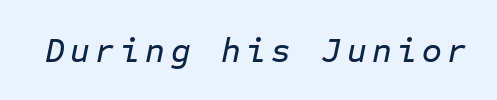
Q: Is the text italic (slanted)? A: Yes, it leans right by about 12 degrees.
Q: Is the text underlined? A: No.
Q: Width (condensed, normal, or wide)? A: Normal.
Q: Stroke contrast? A: Low.
Q: x-height? A: Medium.
Q: Monospaced? A: Yes.
